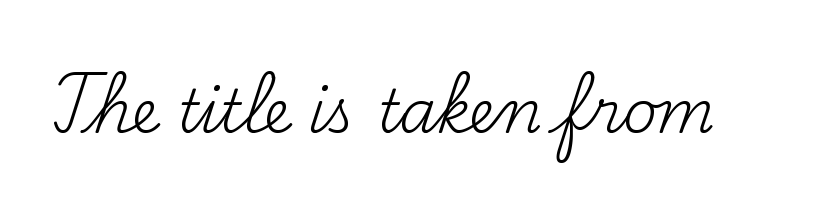
These lines keep a tight, regular rhythm from letter to letter. Serifs: yes, visible at the terminals of the letterforms. These lines are rendered in a variable-pitch font. Is this a heavy cut? Hardly; it is regular or lighter.
